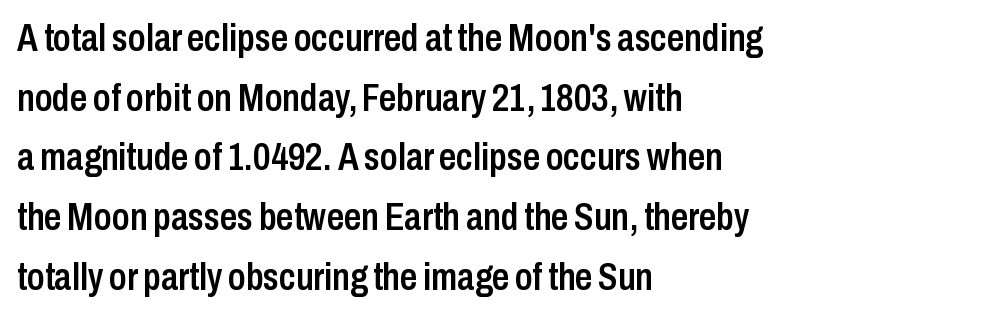
The image shows 38 px semibold, condensed sans-serif type, upright; set left-aligned, normal line spacing (1.57x), normal letter spacing, not underlined; low stroke contrast and a medium x-height.
